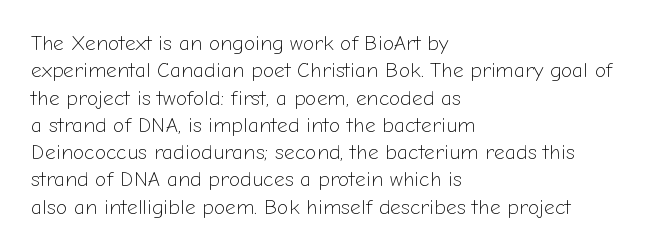
Reading down the block, your eye returns to a fixed left position each line. The weight tops out at a normal text grade. Interline gaps are of average width in this sample. The letters sit at their default tracking, neither squeezed nor spread.
